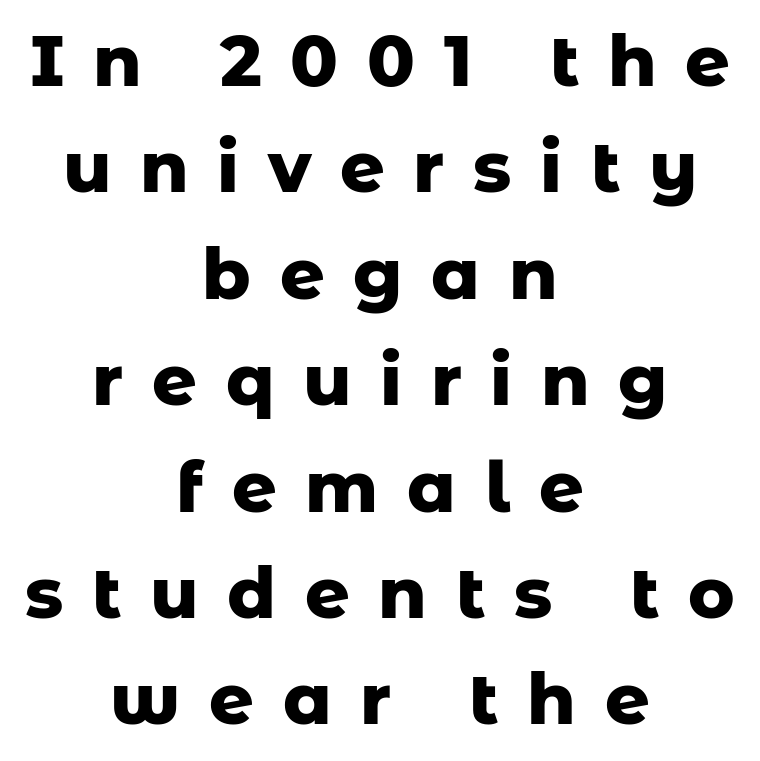
The image shows 70 px heavy sans-serif type, upright; set centered, normal line spacing (1.52x), unusually wide letter spacing (+0.41 em), not underlined; low stroke contrast and a medium x-height.
